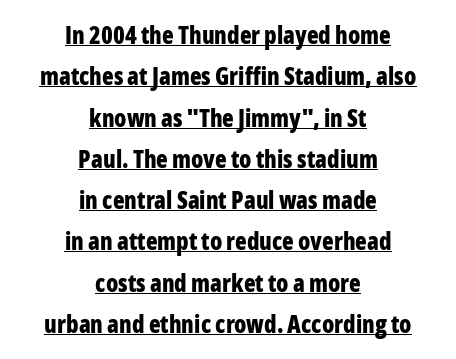
{"italic": "no", "bold": "yes", "underline": "yes", "align": "center", "line_spacing_ratio": 1.72, "letter_spacing": "normal", "letter_spacing_em": 0.0, "glyph_px": 24}
